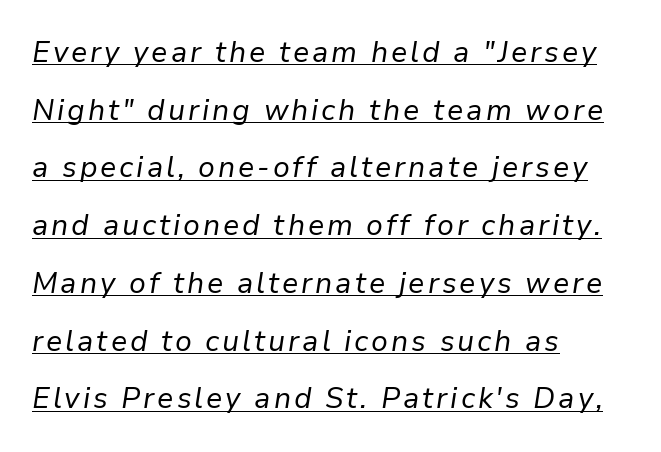
The image shows 29 px regular-weight type, italic (leaning right); set left-aligned, loose line spacing (1.99x), underlined; low stroke contrast and a medium x-height.
